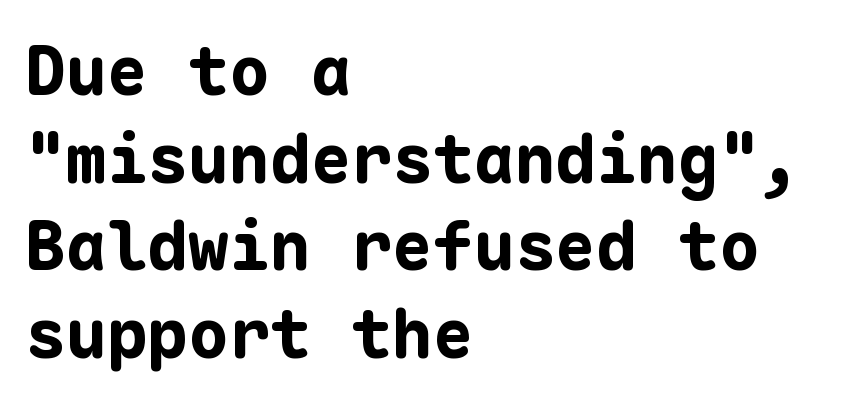
Q: Is the text bold? A: Yes.
Q: Is the text italic (slanted)? A: No, it is upright.
Q: Is the typeface a serif or a sans-serif typeface? A: Sans-serif.
Q: Is the text underlined? A: No.
Q: How is the paragraph aligned? A: Left-aligned.
Q: Is the spacing between letters normal or unusually wide? A: Normal.
Q: Is the spacing between lines tight, normal or loose? A: Normal.
Q: Width (condensed, normal, or wide)? A: Normal.
Q: Stroke contrast? A: Low.
Q: x-height? A: Medium.
Q: Monospaced? A: Yes.
